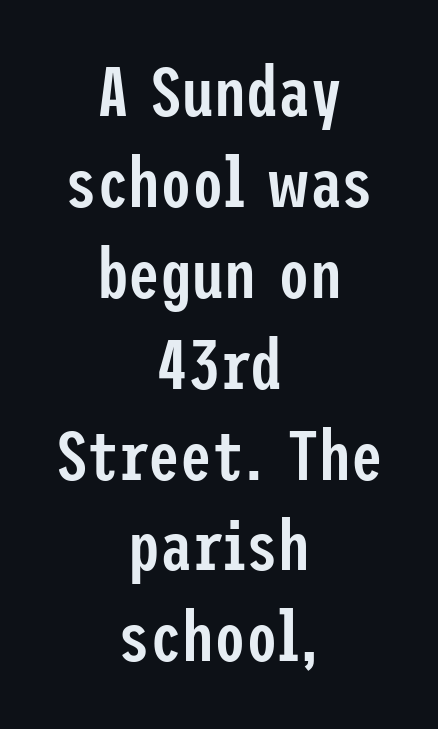
The typeface chosen for these lines omits serifs. Interline gaps are of average width in this sample. The setting favours the middle, as headings and verse often do. Just letters on the line, the space beneath them empty. Rendered with straight, roman letterforms. These words are printed semibold, heavier than regular yet not bold.
